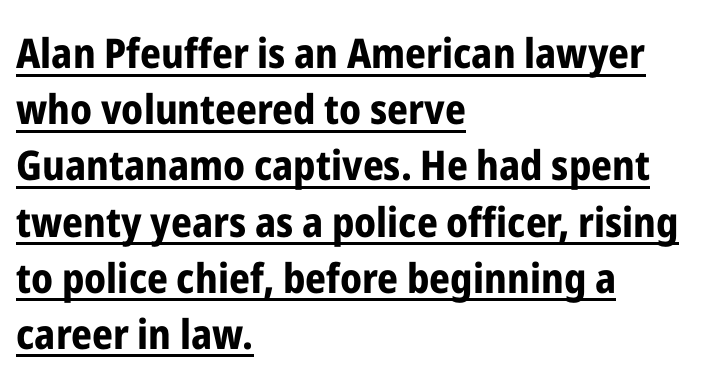
Q: Is the text bold? A: Yes.
Q: Is the text italic (slanted)? A: No, it is upright.
Q: Is the typeface a serif or a sans-serif typeface? A: Sans-serif.
Q: Is the text underlined? A: Yes.
Q: How is the paragraph aligned? A: Left-aligned.
Q: Is the spacing between letters normal or unusually wide? A: Normal.
Q: Is the spacing between lines tight, normal or loose? A: Normal.
Q: Width (condensed, normal, or wide)? A: Condensed.
Q: Stroke contrast? A: Low.
Q: x-height? A: Medium.
Q: Monospaced? A: No.
